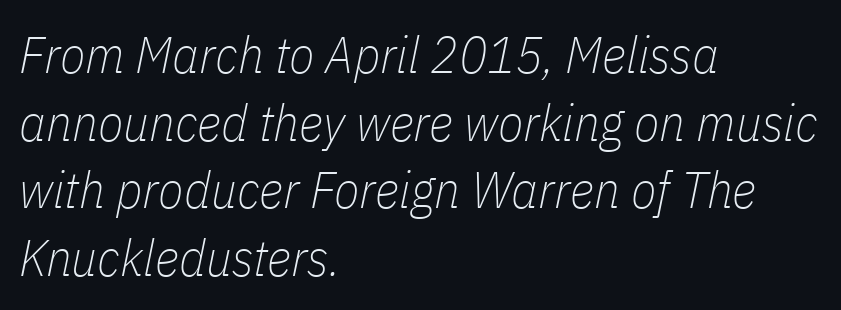
{"italic": "yes", "lean": "right", "slant_degrees": 11, "bold": "no", "weight": "thin", "width": "condensed", "stroke_contrast": "low", "x_height": "medium", "monospaced": "no", "underline": "no", "align": "left", "line_spacing": "normal", "line_spacing_ratio": 1.3, "letter_spacing": "normal", "letter_spacing_em": 0.0, "glyph_px": 52}
